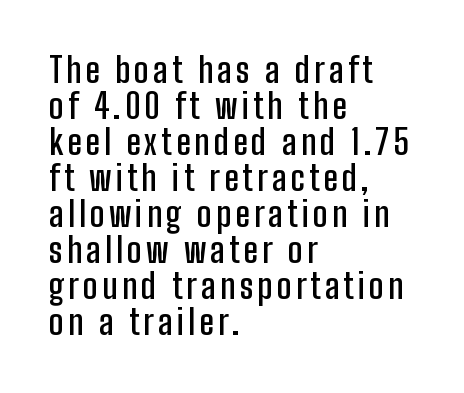
{"serif": "no", "italic": "no", "bold": "semi", "weight": "semibold", "width": "condensed", "stroke_contrast": "low", "x_height": "medium", "monospaced": "no", "underline": "no", "align": "left", "line_spacing": "tight", "line_spacing_ratio": 1.06, "glyph_px": 34}
